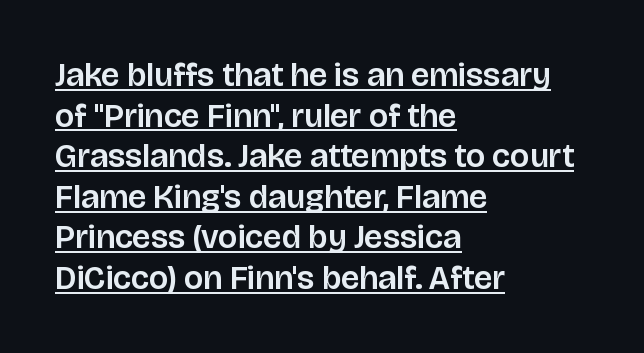
Q: Is the text italic (slanted)? A: No, it is upright.
Q: Is the typeface a serif or a sans-serif typeface? A: Sans-serif.
Q: Is the text underlined? A: Yes.
Q: How is the paragraph aligned? A: Left-aligned.
Q: Is the spacing between letters normal or unusually wide? A: Normal.
Q: Width (condensed, normal, or wide)? A: Normal.
Q: Stroke contrast? A: Low.
Q: x-height? A: Large.
Q: Monospaced? A: No.
